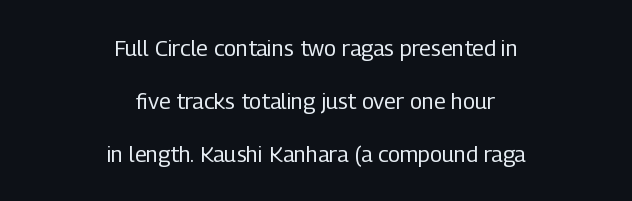
The image shows 22 px text type, upright; set centered, loose line spacing (2.4x), normal letter spacing, not underlined.
